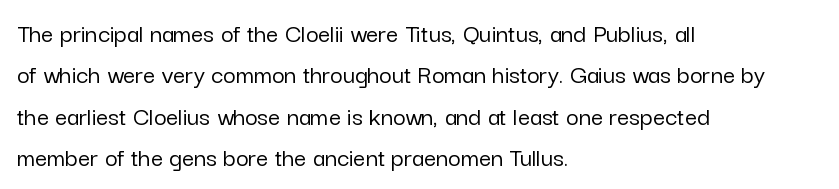
Q: Is the text italic (slanted)? A: No, it is upright.
Q: Is the text underlined? A: No.
Q: How is the paragraph aligned? A: Left-aligned.
Q: Is the spacing between letters normal or unusually wide? A: Normal.
Q: Is the spacing between lines tight, normal or loose? A: Normal.
